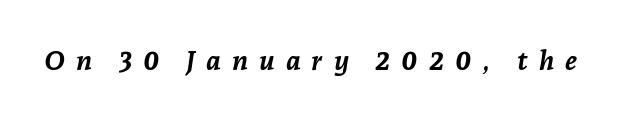
The space directly below the letters is spotless. Look at the tracking — it's clearly loosened, letters drifting apart. It's the slanting kind of type. Set as a true bold cut, around the 700 mark.
